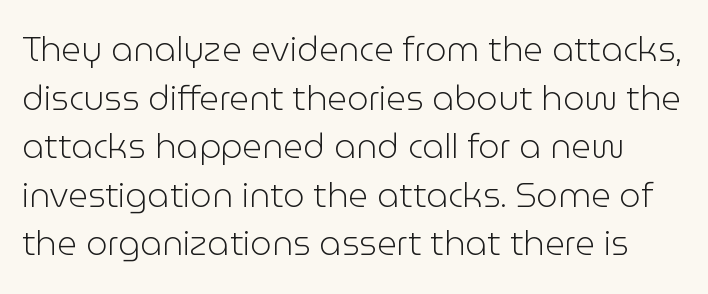
The image shows 34 px light sans-serif type, upright; set normal line spacing (1.43x), normal letter spacing, not underlined; low stroke contrast and a medium x-height.
